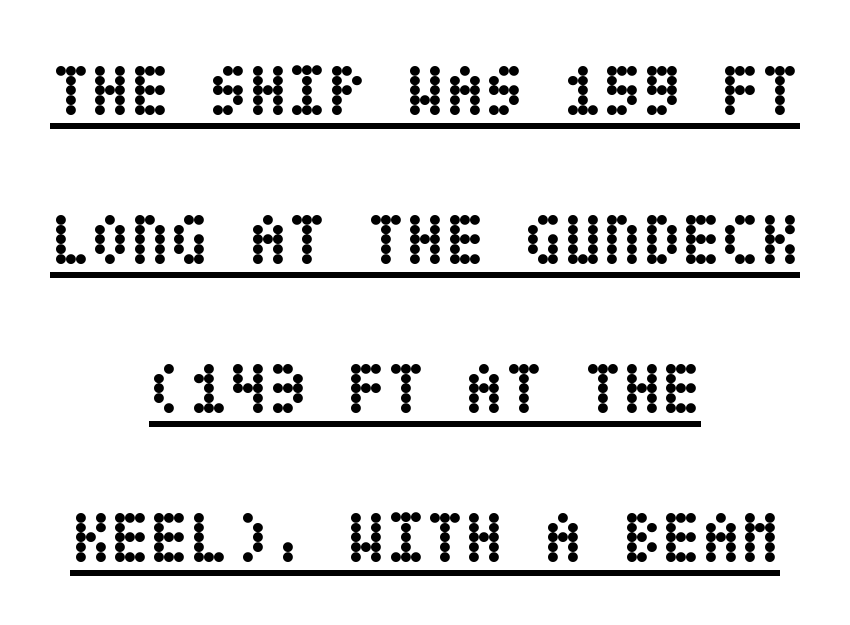
Underlining? Definitely there. Short and long lines alike share a common midpoint. Its strokes are broad and dark, the hallmark of bold type. Quick note: not italic, upright. Airy leading.
